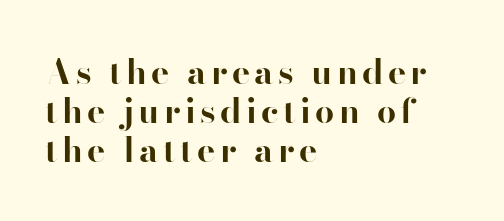
The image shows 34 px bold sans-serif type, upright; set left-aligned, tight line spacing (1.14x), not underlined; high stroke contrast and a small x-height.
